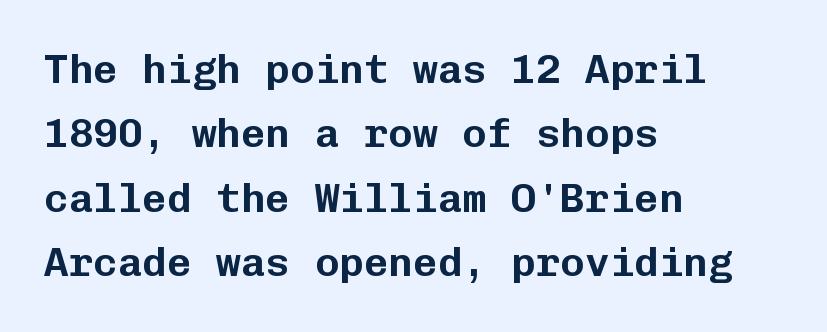
Q: Is the text italic (slanted)? A: No, it is upright.
Q: Is the typeface a serif or a sans-serif typeface? A: Sans-serif.
Q: Is the text underlined? A: No.
Q: How is the paragraph aligned? A: Left-aligned.
Q: Is the spacing between letters normal or unusually wide? A: Normal.
Q: Is the spacing between lines tight, normal or loose? A: Normal.
Q: Width (condensed, normal, or wide)? A: Normal.
Q: Stroke contrast? A: Low.
Q: x-height? A: Medium.
Q: Monospaced? A: Yes.
